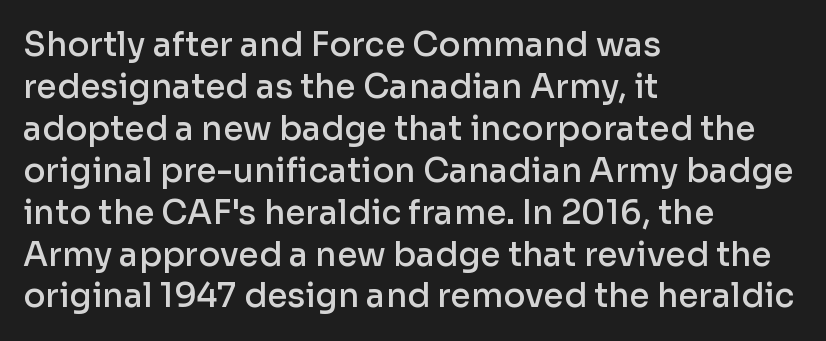
Q: Is the text bold? A: Semi-bold.
Q: Is the text italic (slanted)? A: No, it is upright.
Q: Is the typeface a serif or a sans-serif typeface? A: Sans-serif.
Q: Is the text underlined? A: No.
Q: How is the paragraph aligned? A: Left-aligned.
Q: Is the spacing between letters normal or unusually wide? A: Normal.
Q: Is the spacing between lines tight, normal or loose? A: Normal.
Q: Width (condensed, normal, or wide)? A: Normal.
Q: Stroke contrast? A: Low.
Q: x-height? A: Medium.
Q: Monospaced? A: No.
